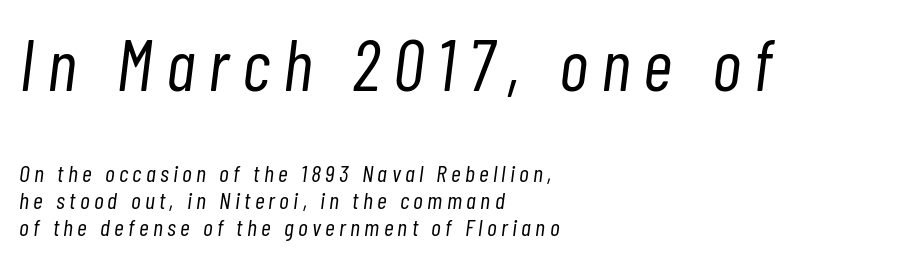
{"italic": "yes", "lean": "right", "slant_degrees": 7, "bold": "no", "weight": "light", "width": "condensed", "stroke_contrast": "low", "x_height": "medium", "monospaced": "no", "underline": "no", "align": "left", "line_spacing": "tight", "line_spacing_ratio": 1.13, "larger_block": "first", "size_ratio": 3.0, "glyph_px": 72}
